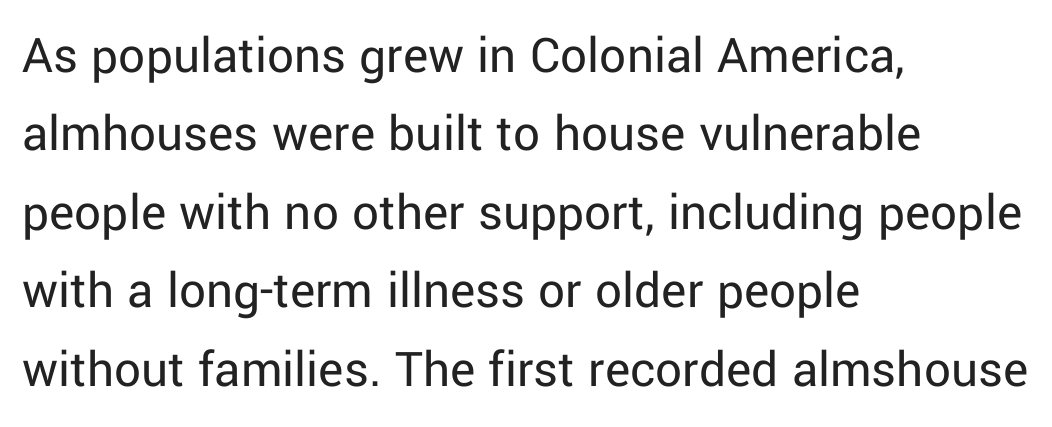
The image shows 53 px regular-weight sans-serif type, upright; set left-aligned, normal line spacing (1.48x), normal letter spacing, not underlined; low stroke contrast and a medium x-height.
